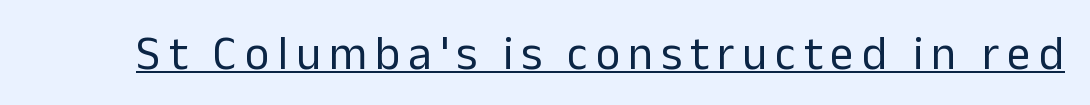
Q: Is the text bold? A: No.
Q: Is the text italic (slanted)? A: No, it is upright.
Q: Is the typeface a serif or a sans-serif typeface? A: Sans-serif.
Q: Is the text underlined? A: Yes.
Q: Width (condensed, normal, or wide)? A: Normal.
Q: Stroke contrast? A: Low.
Q: x-height? A: Medium.
Q: Monospaced? A: No.
